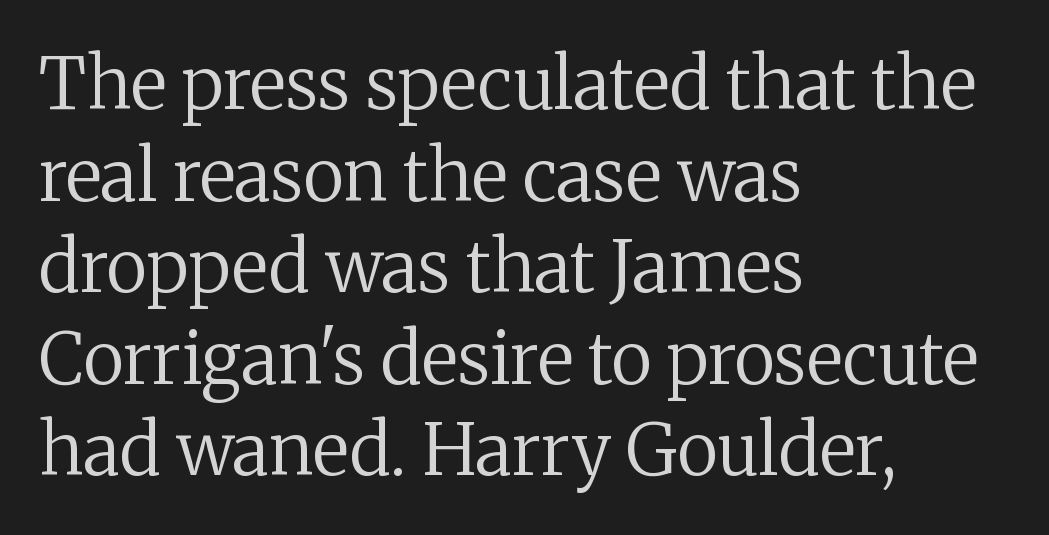
{"serif": "yes", "italic": "no", "bold": "no", "weight": "regular", "width": "normal", "stroke_contrast": "medium", "x_height": "medium", "monospaced": "no", "underline": "no", "align": "left", "line_spacing": "normal", "line_spacing_ratio": 1.29, "letter_spacing": "normal", "letter_spacing_em": 0.0, "glyph_px": 71}
